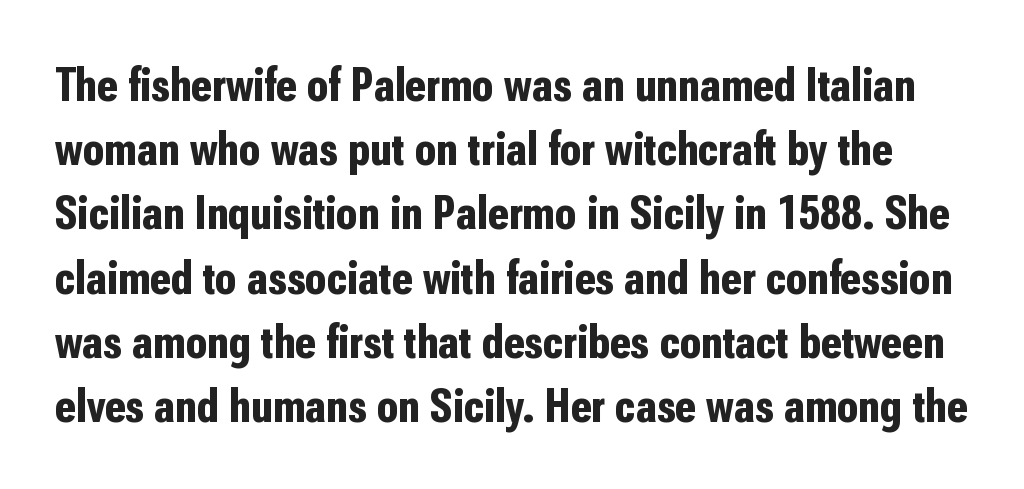
Vertically, the passage feels balanced, rows spaced as you'd expect. The axis of the letterforms is exactly vertical. You could not count columns in this text — the font is proportionally spaced. Is this a sans? Yes — the strokes have no serifs. Caption: standard tracking, unaltered.
